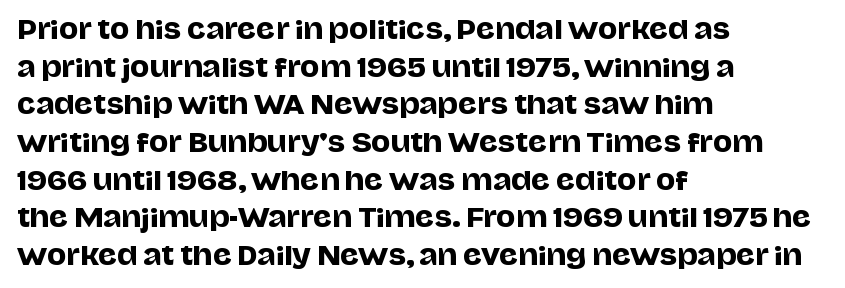
The image shows 26 px text type, upright; set left-aligned, normal line spacing (1.45x), normal letter spacing, not underlined.
